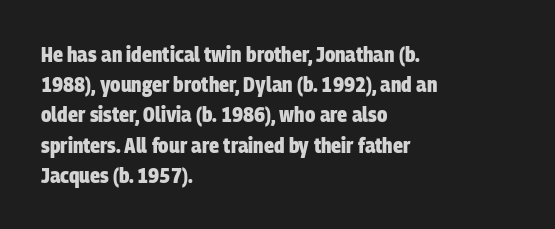
There is no visible air inserted between adjacent glyphs. The text block is weighted toward the left margin, trailing off unevenly rightward. Words float on clear page, feet unadorned. Vertical spacing — default. Students, this is bold: see how much ink each stroke carries.
